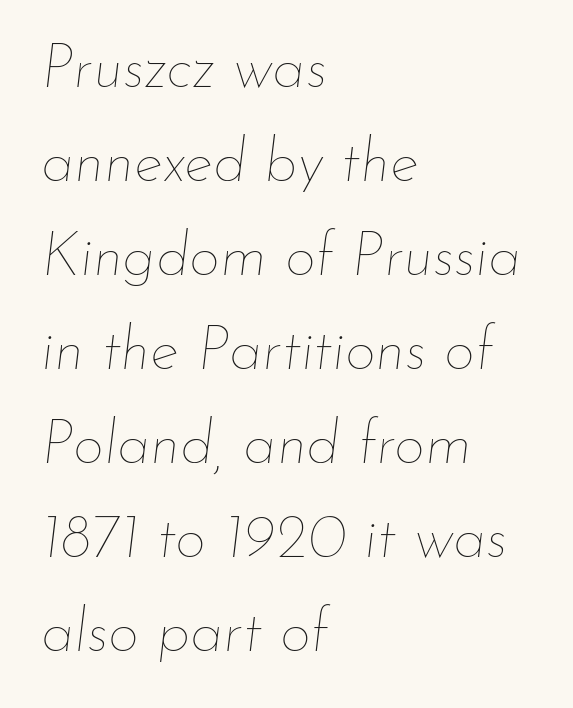
{"italic": "yes", "lean": "right", "slant_degrees": 7, "bold": "no", "weight": "thin", "width": "normal", "stroke_contrast": "low", "x_height": "small", "monospaced": "no", "underline": "no", "align": "left", "line_spacing": "normal", "line_spacing_ratio": 1.54, "letter_spacing": "normal", "letter_spacing_em": 0.0, "glyph_px": 61}
